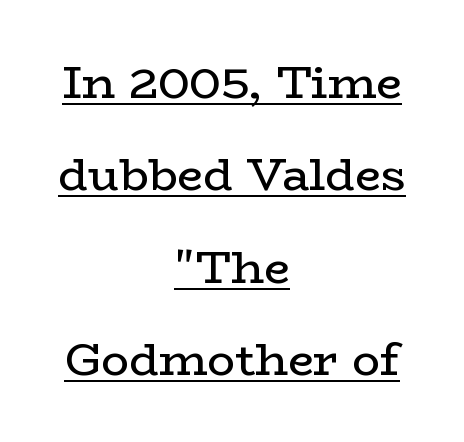
Q: Is the text bold? A: No.
Q: Is the text italic (slanted)? A: No, it is upright.
Q: Is the typeface a serif or a sans-serif typeface? A: Serif.
Q: Is the text underlined? A: Yes.
Q: How is the paragraph aligned? A: Centered.
Q: Is the spacing between letters normal or unusually wide? A: Normal.
Q: Is the spacing between lines tight, normal or loose? A: Loose.
Q: Width (condensed, normal, or wide)? A: Wide.
Q: Stroke contrast? A: Low.
Q: x-height? A: Medium.
Q: Monospaced? A: No.
